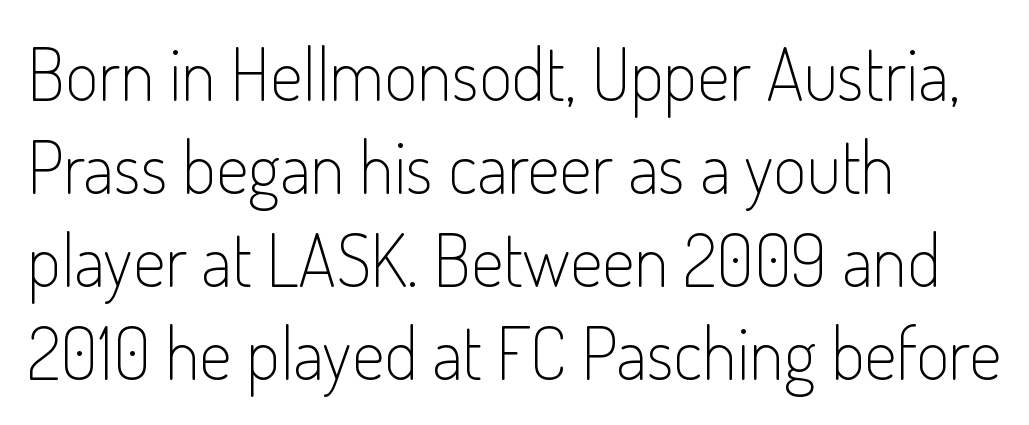
The image shows 72 px light, condensed sans-serif type, upright; set left-aligned, normal line spacing (1.29x), normal letter spacing, not underlined; low stroke contrast and a small x-height.
